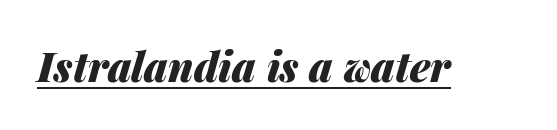
{"italic": "yes", "lean": "right", "slant_degrees": 14, "bold": "yes", "weight": "heavy", "width": "normal", "stroke_contrast": "medium", "x_height": "medium", "monospaced": "no", "underline": "yes", "letter_spacing": "normal", "letter_spacing_em": 0.0, "glyph_px": 41}
